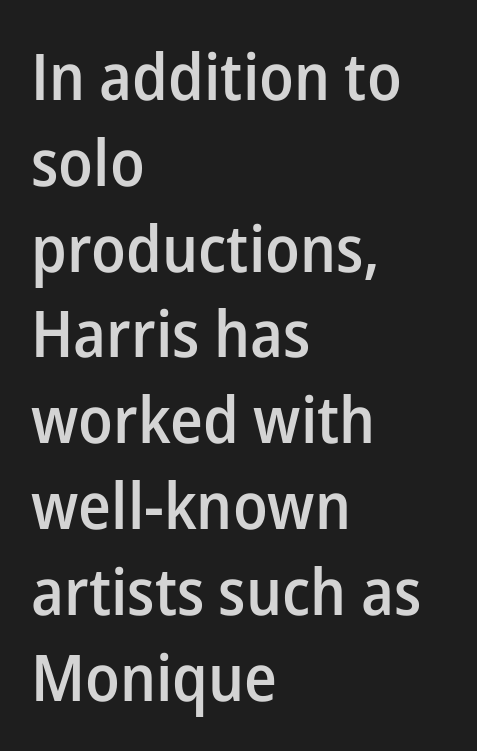
{"serif": "no", "italic": "no", "bold": "semi", "weight": "semibold", "width": "normal", "stroke_contrast": "low", "x_height": "medium", "monospaced": "no", "underline": "no", "align": "left", "line_spacing": "normal", "line_spacing_ratio": 1.32, "letter_spacing": "normal", "letter_spacing_em": 0.0, "glyph_px": 65}
